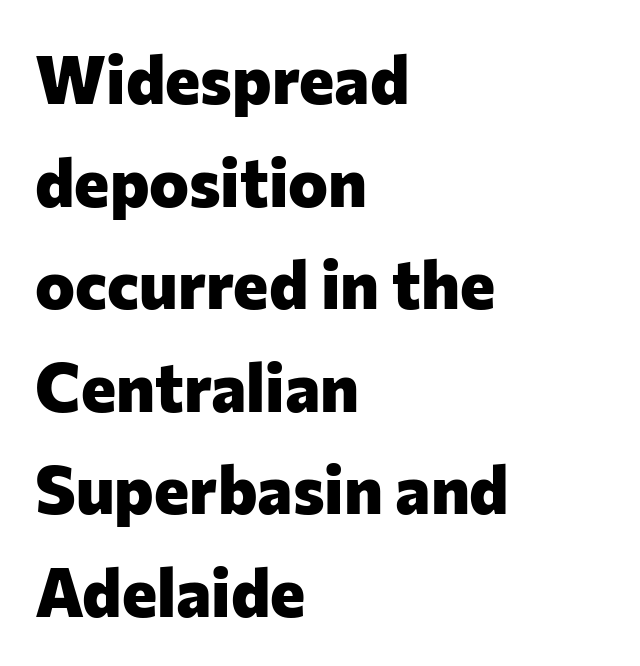
Q: Is the text bold? A: Yes.
Q: Is the text italic (slanted)? A: No, it is upright.
Q: Is the typeface a serif or a sans-serif typeface? A: Sans-serif.
Q: Is the text underlined? A: No.
Q: How is the paragraph aligned? A: Left-aligned.
Q: Is the spacing between letters normal or unusually wide? A: Normal.
Q: Is the spacing between lines tight, normal or loose? A: Normal.
Q: Width (condensed, normal, or wide)? A: Normal.
Q: Stroke contrast? A: Low.
Q: x-height? A: Medium.
Q: Monospaced? A: No.
